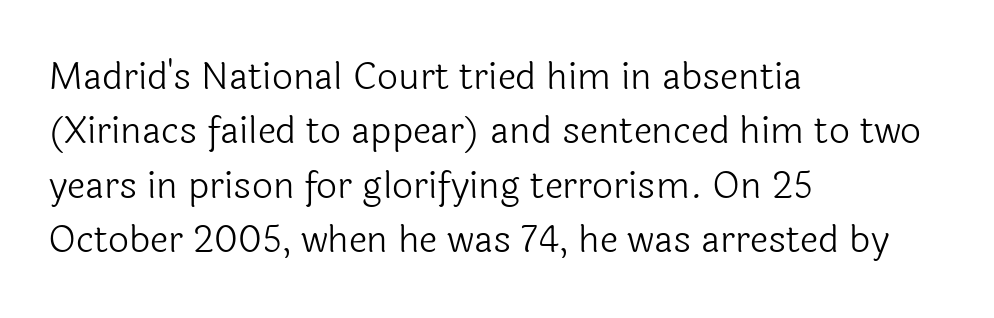
The image shows 37 px light sans-serif type, upright; set left-aligned, normal line spacing (1.47x), normal letter spacing, not underlined; a medium x-height.
